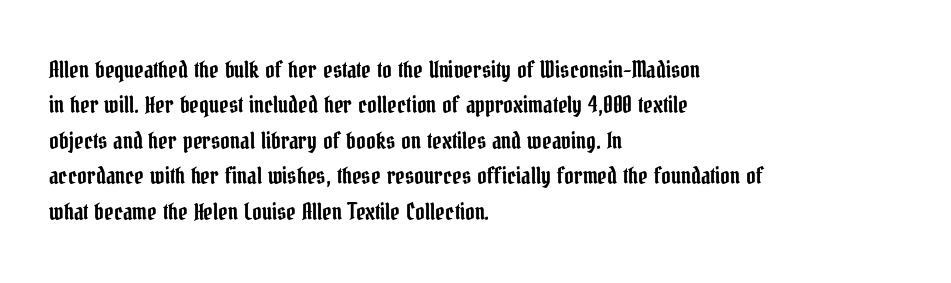
Nope, not italic — everything's standing straight. Words appear dense and cohesive because spacing is normal. The baseline area is clear. These lines sit exactly where default settings would place them. The compositor pushed each line to the left boundary.
